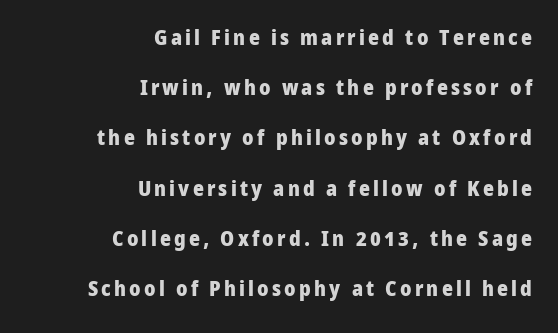
{"italic": "no", "bold": "yes", "underline": "no", "align": "right", "line_spacing": "loose", "line_spacing_ratio": 2.39, "glyph_px": 21}
